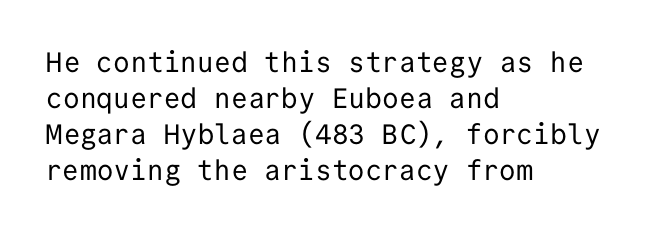
Q: Is the text bold? A: No.
Q: Is the text italic (slanted)? A: No, it is upright.
Q: Is the typeface a serif or a sans-serif typeface? A: Sans-serif.
Q: Is the text underlined? A: No.
Q: How is the paragraph aligned? A: Left-aligned.
Q: Is the spacing between letters normal or unusually wide? A: Normal.
Q: Is the spacing between lines tight, normal or loose? A: Normal.
Q: Width (condensed, normal, or wide)? A: Normal.
Q: Stroke contrast? A: Low.
Q: x-height? A: Medium.
Q: Monospaced? A: Yes.
